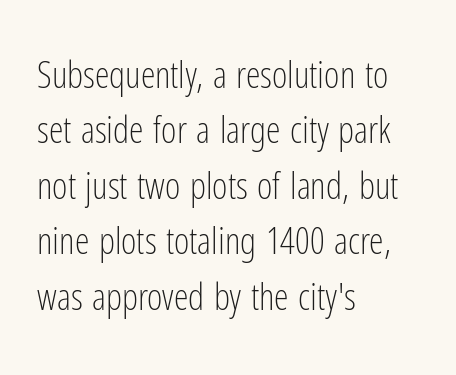
Q: Is the text bold? A: No.
Q: Is the text italic (slanted)? A: No, it is upright.
Q: Is the typeface a serif or a sans-serif typeface? A: Sans-serif.
Q: Is the text underlined? A: No.
Q: How is the paragraph aligned? A: Left-aligned.
Q: Is the spacing between letters normal or unusually wide? A: Normal.
Q: Is the spacing between lines tight, normal or loose? A: Normal.
Q: Width (condensed, normal, or wide)? A: Condensed.
Q: Stroke contrast? A: Low.
Q: x-height? A: Medium.
Q: Monospaced? A: No.
